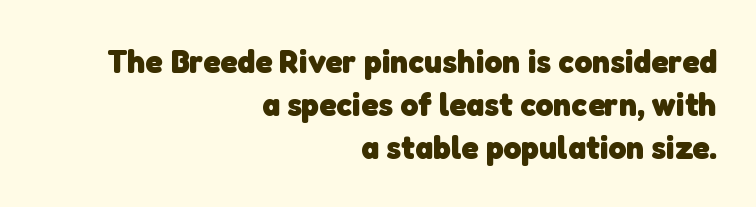
The image shows 34 px heavy sans-serif type; set right-aligned, normal line spacing (1.26x), normal letter spacing, not underlined; low stroke contrast and a medium x-height.
